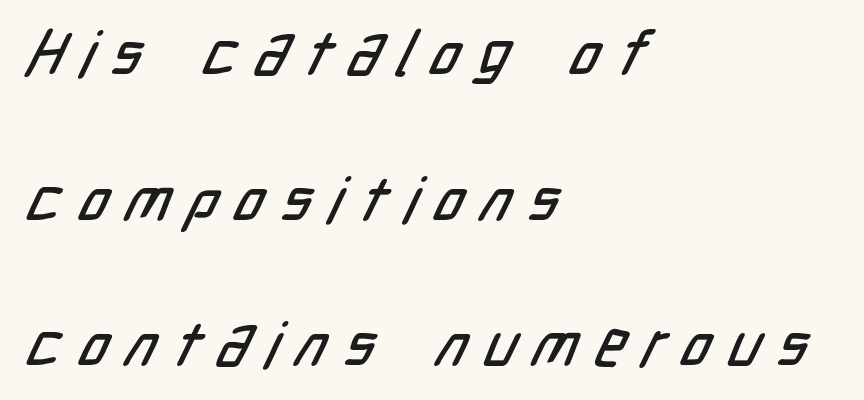
{"serif": "no", "width": "condensed", "stroke_contrast": "low", "x_height": "medium", "monospaced": "no", "underline": "no", "align": "left", "line_spacing": "loose", "line_spacing_ratio": 2.31, "letter_spacing": "wide", "letter_spacing_em": 0.27, "glyph_px": 63}
